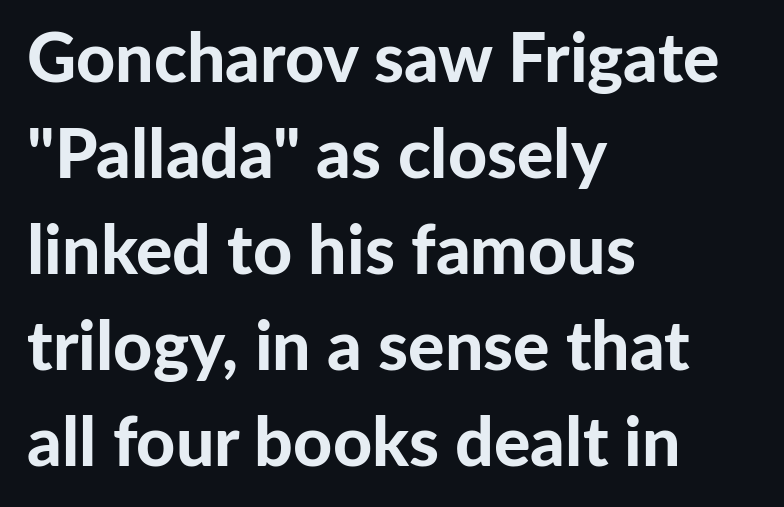
The image shows 68 px bold sans-serif type, upright; set left-aligned, normal line spacing (1.41x), normal letter spacing, not underlined; low stroke contrast and a medium x-height.
